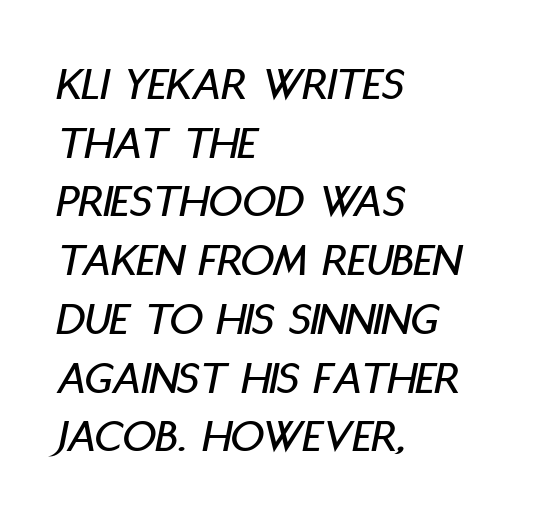
The image shows 47 px condensed type, italic (leaning right); set left-aligned, normal line spacing (1.25x), normal letter spacing, not underlined; low stroke contrast and a large x-height.
